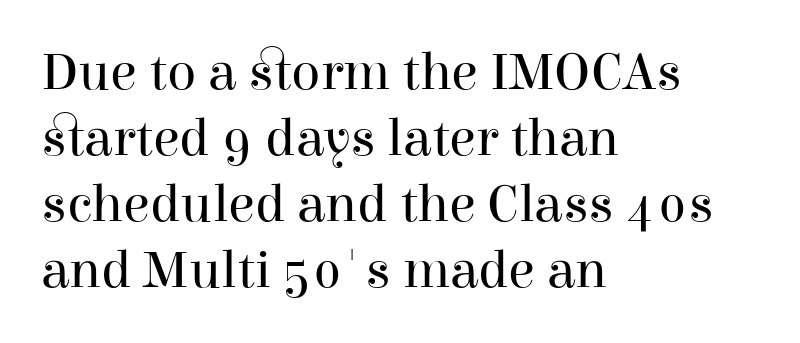
{"serif": "yes", "italic": "no", "bold": "no", "weight": "regular", "width": "normal", "stroke_contrast": "high", "x_height": "medium", "monospaced": "no", "underline": "no", "align": "left", "line_spacing_ratio": 1.22, "letter_spacing": "normal", "letter_spacing_em": 0.0, "glyph_px": 54}
